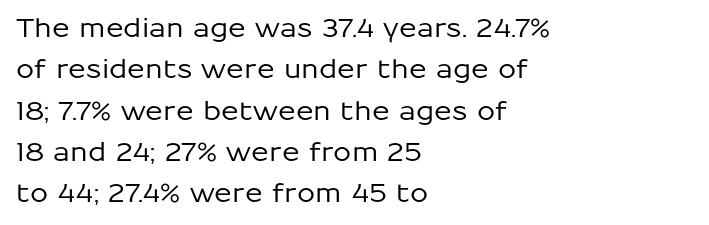
Q: Is the text italic (slanted)? A: No, it is upright.
Q: Is the text underlined? A: No.
Q: How is the paragraph aligned? A: Left-aligned.
Q: Is the spacing between letters normal or unusually wide? A: Normal.
Q: Is the spacing between lines tight, normal or loose? A: Normal.
